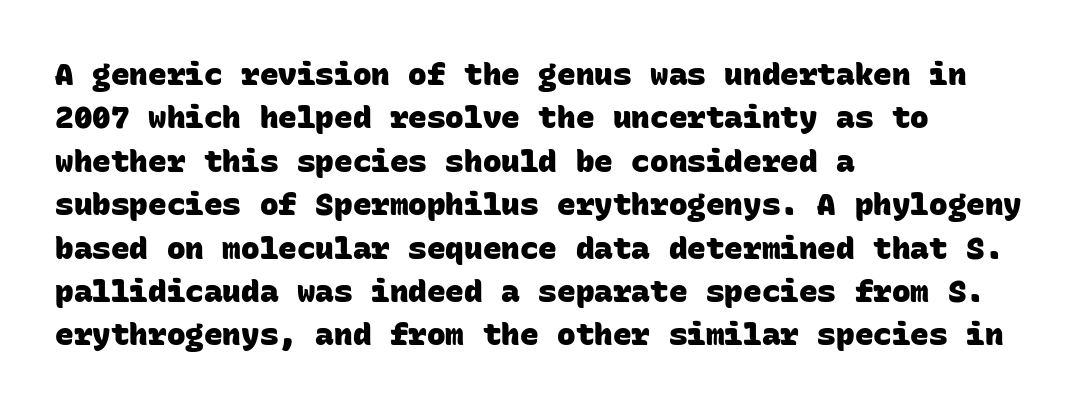
Q: Is the text bold? A: Yes.
Q: Is the typeface a serif or a sans-serif typeface? A: Sans-serif.
Q: Is the text underlined? A: No.
Q: How is the paragraph aligned? A: Left-aligned.
Q: Is the spacing between letters normal or unusually wide? A: Normal.
Q: Is the spacing between lines tight, normal or loose? A: Normal.
Q: Width (condensed, normal, or wide)? A: Normal.
Q: Stroke contrast? A: Low.
Q: x-height? A: Large.
Q: Monospaced? A: Yes.
